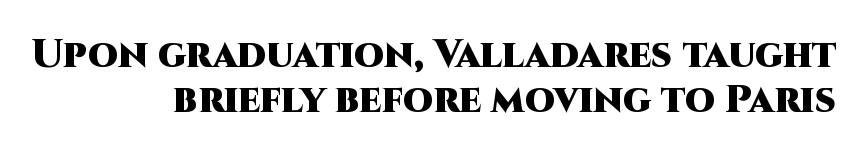
The image shows 39 px heavy sans-serif type, upright; set right-aligned, tight line spacing (1.15x), normal letter spacing, not underlined; high stroke contrast and a large x-height.
